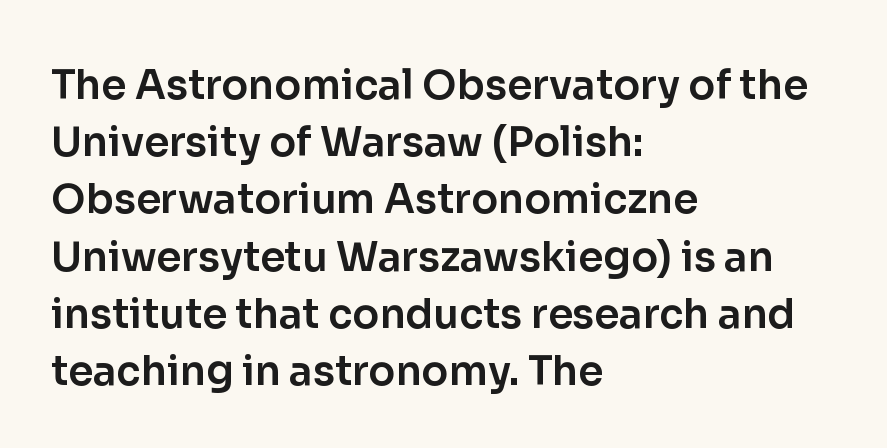
Serifs: no, the terminals of the letterforms are clean. How are the letters spaced? Ordinarily, with no added tracking. One glance says typical: line gaps are just what's usual. Line beginnings align vertically; line endings do not.
